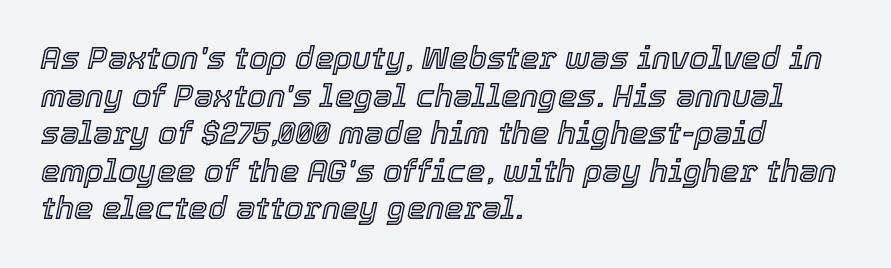
{"italic": "yes", "lean": "right", "slant_degrees": 12, "width": "normal", "x_height": "medium", "monospaced": "no", "underline": "no", "align": "left", "line_spacing_ratio": 1.21, "letter_spacing": "normal", "letter_spacing_em": 0.0, "glyph_px": 31}
